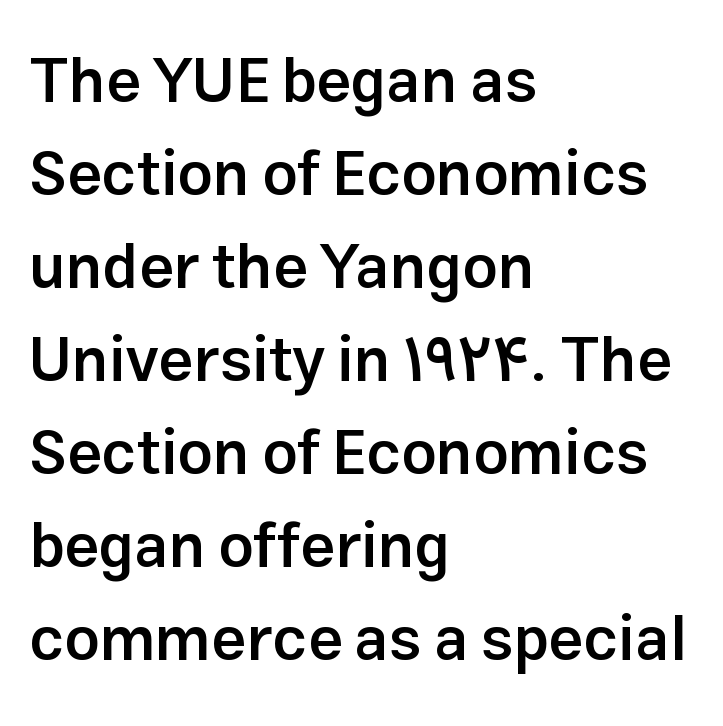
The image shows 62 px semibold sans-serif type, upright; set left-aligned, normal line spacing (1.5x), normal letter spacing, not underlined; low stroke contrast and a medium x-height.
